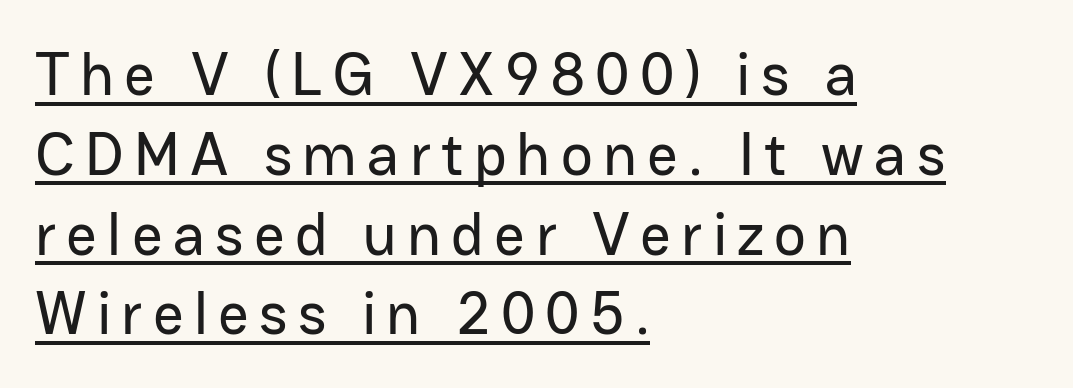
The image shows 60 px sans-serif type, upright; set left-aligned, normal line spacing (1.33x), underlined; low stroke contrast and a medium x-height.
